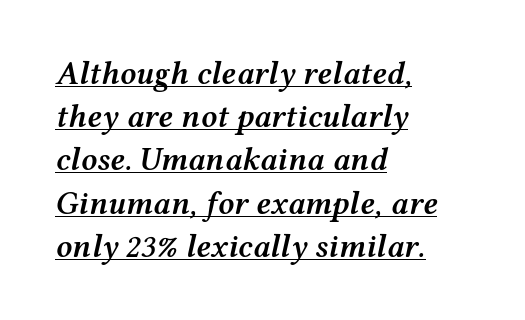
The image shows 32 px semibold, wide type, italic (leaning right); set left-aligned, normal line spacing (1.35x), normal letter spacing, underlined; medium stroke contrast and a medium x-height.
